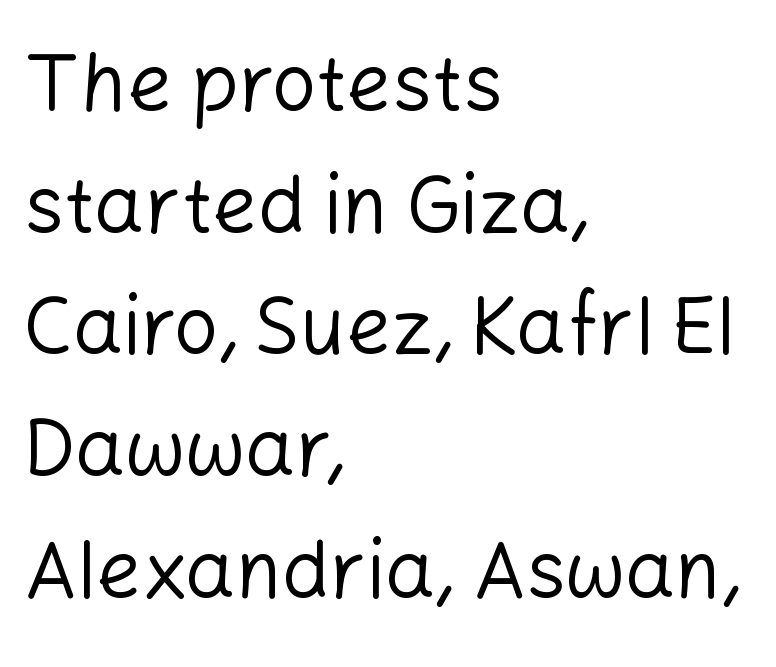
{"serif": "no", "italic": "no", "bold": "no", "weight": "regular", "width": "normal", "stroke_contrast": "low", "x_height": "medium", "monospaced": "no", "underline": "no", "align": "left", "line_spacing": "normal", "line_spacing_ratio": 1.54, "letter_spacing": "normal", "letter_spacing_em": 0.0, "glyph_px": 79}
